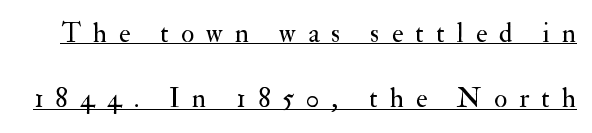
The image shows 27 px text type, upright; set loose line spacing (2.41x), unusually wide letter spacing (+0.45 em), underlined.
